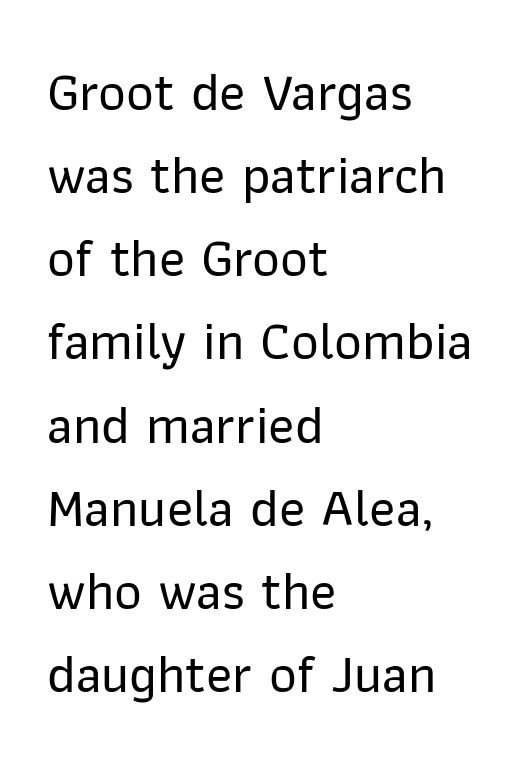
The image shows 54 px sans-serif type, upright; set left-aligned, normal line spacing (1.54x), normal letter spacing, not underlined; low stroke contrast and a medium x-height.
